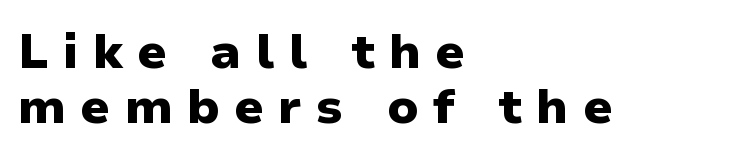
The image shows 49 px heavy sans-serif type, upright; set left-aligned, tight line spacing (1.13x), unusually wide letter spacing (+0.29 em), not underlined; low stroke contrast and a medium x-height.
